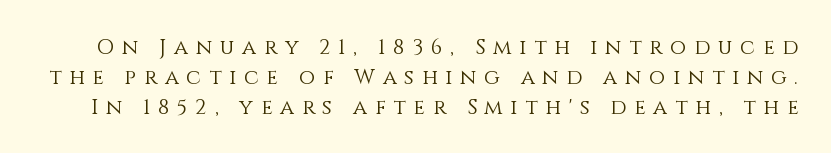
Q: Is the text bold? A: No.
Q: Is the text italic (slanted)? A: No, it is upright.
Q: Is the text underlined? A: No.
Q: Is the spacing between letters normal or unusually wide? A: Unusually wide.
Q: Is the spacing between lines tight, normal or loose? A: Normal.
